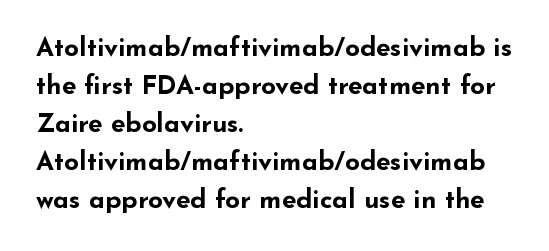
{"italic": "no", "bold": "yes", "underline": "no", "align": "left", "line_spacing": "normal", "line_spacing_ratio": 1.46, "letter_spacing": "normal", "letter_spacing_em": 0.0, "glyph_px": 26}
